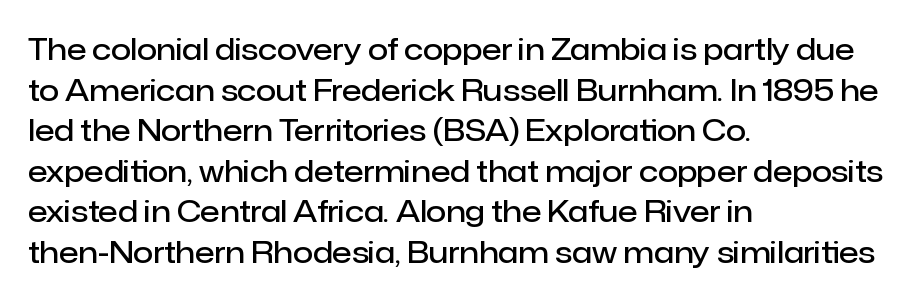
Q: Is the text bold? A: Semi-bold.
Q: Is the text italic (slanted)? A: No, it is upright.
Q: Is the typeface a serif or a sans-serif typeface? A: Sans-serif.
Q: Is the text underlined? A: No.
Q: How is the paragraph aligned? A: Left-aligned.
Q: Is the spacing between letters normal or unusually wide? A: Normal.
Q: Is the spacing between lines tight, normal or loose? A: Normal.
Q: Width (condensed, normal, or wide)? A: Normal.
Q: Stroke contrast? A: Low.
Q: x-height? A: Medium.
Q: Monospaced? A: No.
